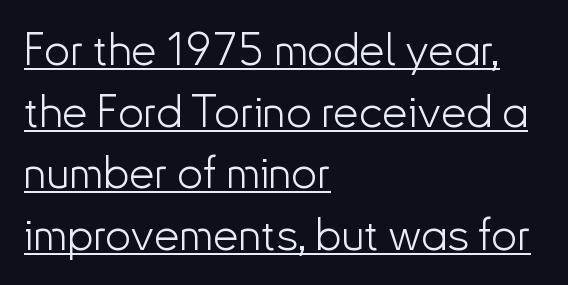
The image shows 46 px light sans-serif type, upright; set left-aligned, normal line spacing (1.34x), normal letter spacing, underlined; low stroke contrast and a small x-height.
